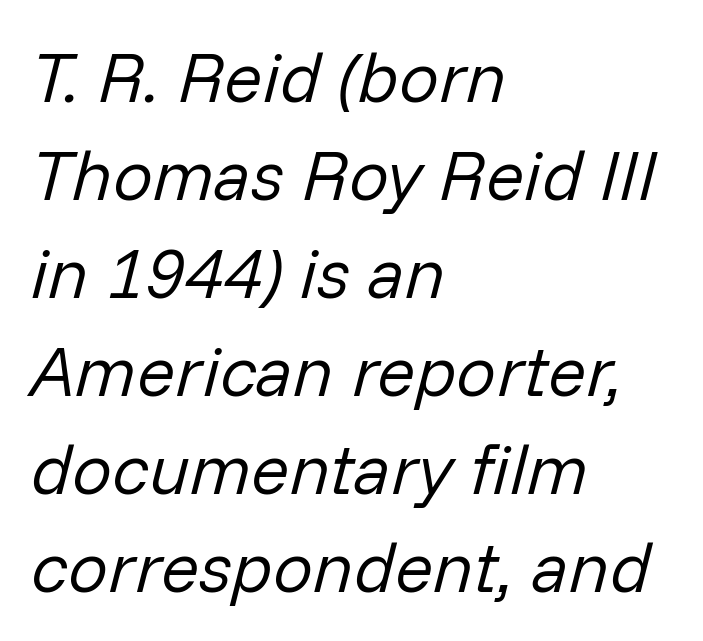
{"italic": "yes", "lean": "right", "slant_degrees": 14, "bold": "no", "weight": "regular", "width": "normal", "stroke_contrast": "low", "x_height": "medium", "monospaced": "no", "underline": "no", "align": "left", "line_spacing": "normal", "line_spacing_ratio": 1.38, "letter_spacing": "normal", "letter_spacing_em": 0.0, "glyph_px": 71}
